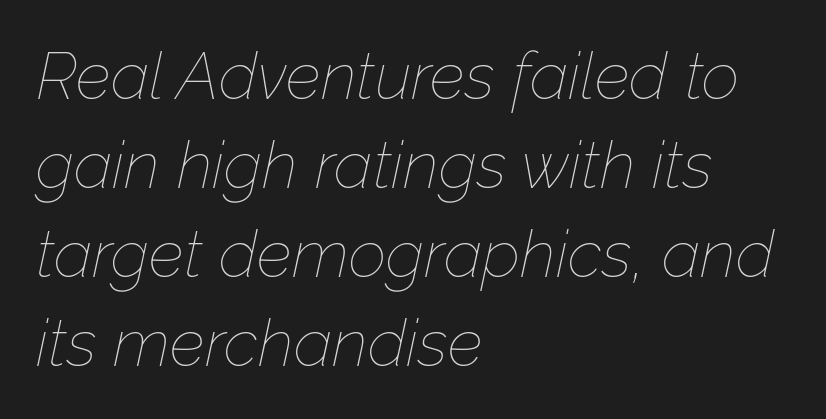
The image shows 66 px thin type, italic (leaning right); set left-aligned, normal line spacing (1.35x), normal letter spacing, not underlined; low stroke contrast and a medium x-height.
